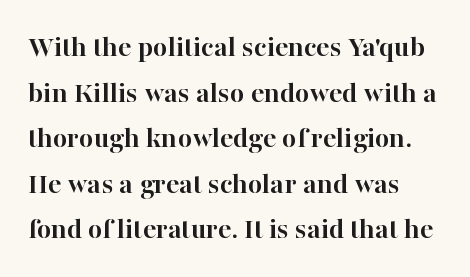
Q: Is the text bold? A: Yes.
Q: Is the text italic (slanted)? A: No, it is upright.
Q: Is the typeface a serif or a sans-serif typeface? A: Serif.
Q: Is the text underlined? A: No.
Q: How is the paragraph aligned? A: Left-aligned.
Q: Is the spacing between letters normal or unusually wide? A: Normal.
Q: Is the spacing between lines tight, normal or loose? A: Normal.
Q: Width (condensed, normal, or wide)? A: Normal.
Q: Stroke contrast? A: High.
Q: x-height? A: Medium.
Q: Monospaced? A: No.
